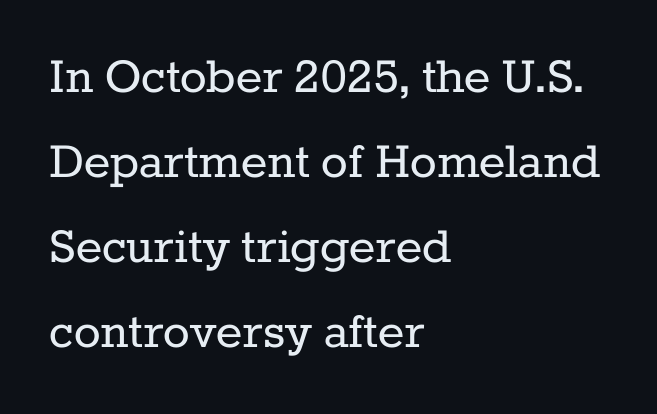
Q: Is the text bold? A: No.
Q: Is the text italic (slanted)? A: No, it is upright.
Q: Is the typeface a serif or a sans-serif typeface? A: Serif.
Q: Is the text underlined? A: No.
Q: How is the paragraph aligned? A: Left-aligned.
Q: Is the spacing between letters normal or unusually wide? A: Normal.
Q: Is the spacing between lines tight, normal or loose? A: Normal.
Q: Width (condensed, normal, or wide)? A: Normal.
Q: Stroke contrast? A: Low.
Q: x-height? A: Medium.
Q: Monospaced? A: No.
